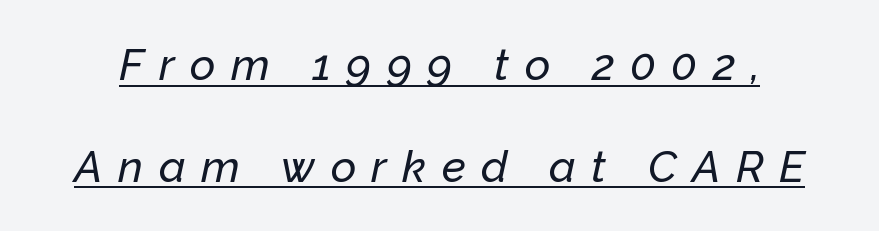
The image shows 44 px text type, italic (leaning right); set loose line spacing (2.31x), unusually wide letter spacing (+0.35 em), underlined; low stroke contrast and a medium x-height.
